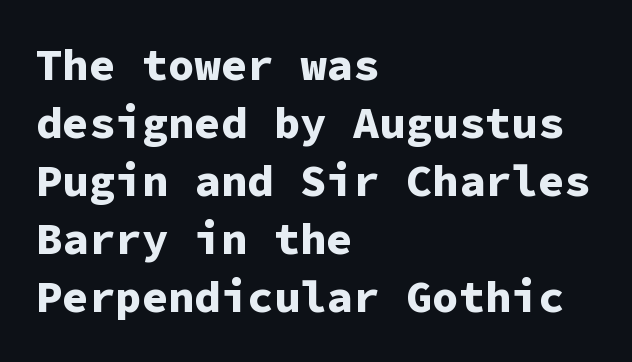
Q: Is the text bold? A: Yes.
Q: Is the text italic (slanted)? A: No, it is upright.
Q: Is the typeface a serif or a sans-serif typeface? A: Sans-serif.
Q: Is the text underlined? A: No.
Q: How is the paragraph aligned? A: Left-aligned.
Q: Is the spacing between letters normal or unusually wide? A: Normal.
Q: Is the spacing between lines tight, normal or loose? A: Normal.
Q: Width (condensed, normal, or wide)? A: Normal.
Q: Stroke contrast? A: Low.
Q: x-height? A: Medium.
Q: Monospaced? A: Yes.
